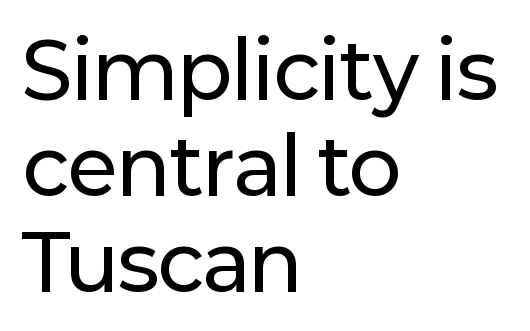
The image shows 78 px sans-serif type, upright; set left-aligned, line spacing 1.23x, normal letter spacing, not underlined; low stroke contrast and a medium x-height.
